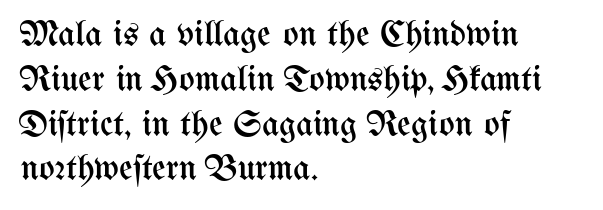
Is this a fixed-width face? No — the glyphs have proportional, varying widths. The zone under the glyphs is completely vacant. The letters sit at their default tracking, neither squeezed nor spread. A quiet, ordinary-to-light weight characterises the typeface.
